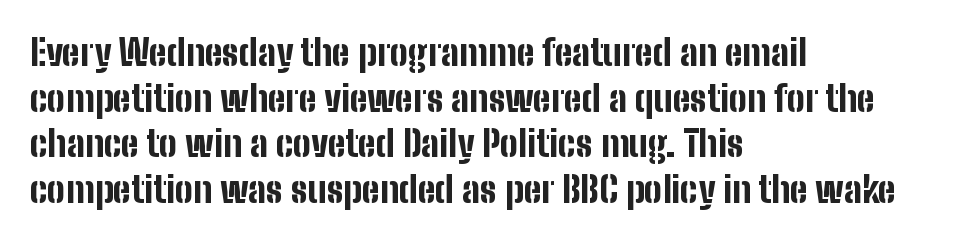
Q: Is the text bold? A: Yes.
Q: Is the text italic (slanted)? A: No, it is upright.
Q: Is the typeface a serif or a sans-serif typeface? A: Sans-serif.
Q: Is the text underlined? A: No.
Q: How is the paragraph aligned? A: Left-aligned.
Q: Is the spacing between letters normal or unusually wide? A: Normal.
Q: Is the spacing between lines tight, normal or loose? A: Normal.
Q: Width (condensed, normal, or wide)? A: Condensed.
Q: Stroke contrast? A: Low.
Q: x-height? A: Medium.
Q: Monospaced? A: No.
